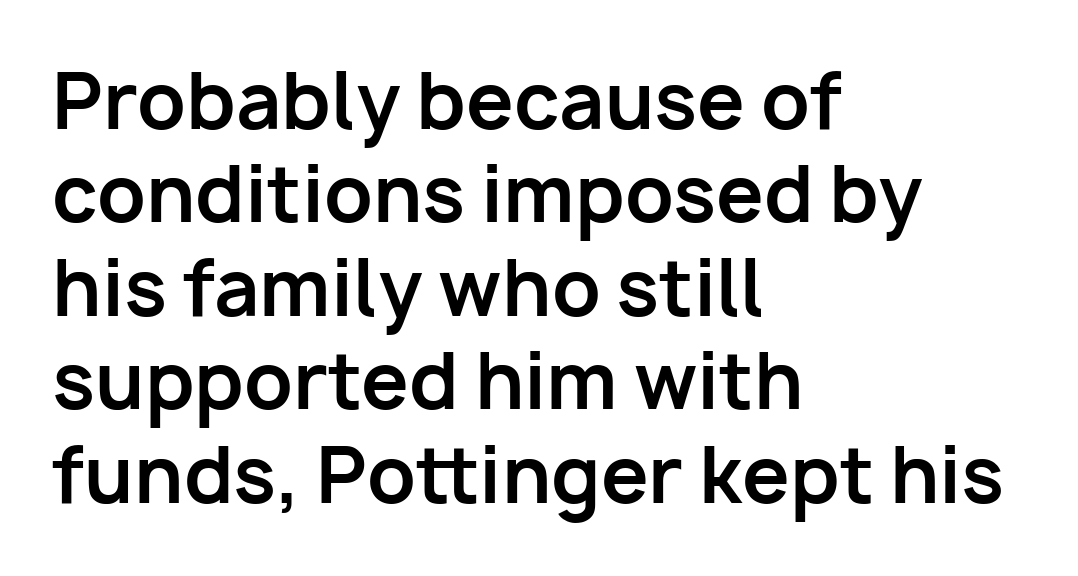
The image shows 76 px bold sans-serif type, upright; set left-aligned, line spacing 1.23x, normal letter spacing, not underlined; low stroke contrast and a medium x-height.
